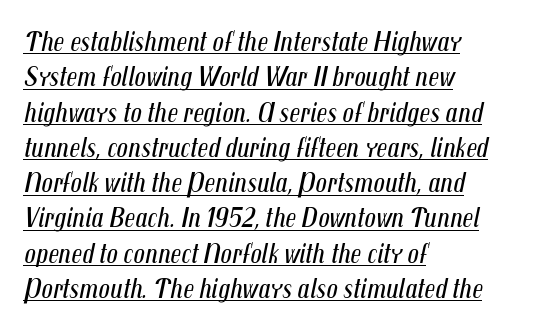
{"italic": "yes", "lean": "right", "slant_degrees": 12, "bold": "no", "weight": "regular", "width": "condensed", "stroke_contrast": "medium", "x_height": "medium", "monospaced": "no", "underline": "yes", "align": "left", "line_spacing": "normal", "line_spacing_ratio": 1.26, "letter_spacing": "normal", "letter_spacing_em": 0.0, "glyph_px": 28}
